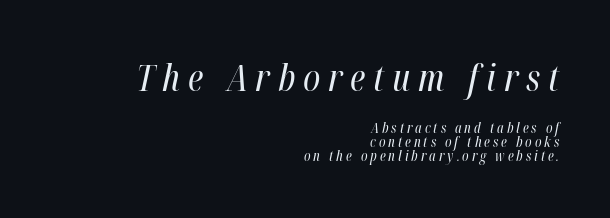
The face used here is rendered with a markedly widened letterfit. Spacing verdict: proportional, widths tailored to each character. Anything drawn beneath the words? Only blank space. Each new line begins almost immediately beneath the previous one. Here the first block reads like a headline and the second like body copy. The strokes are not fattened; the text isn't bold.
